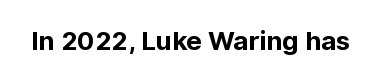
Q: Is the text bold? A: Yes.
Q: Is the text italic (slanted)? A: No, it is upright.
Q: Is the text underlined? A: No.
Q: Is the spacing between letters normal or unusually wide? A: Normal.
